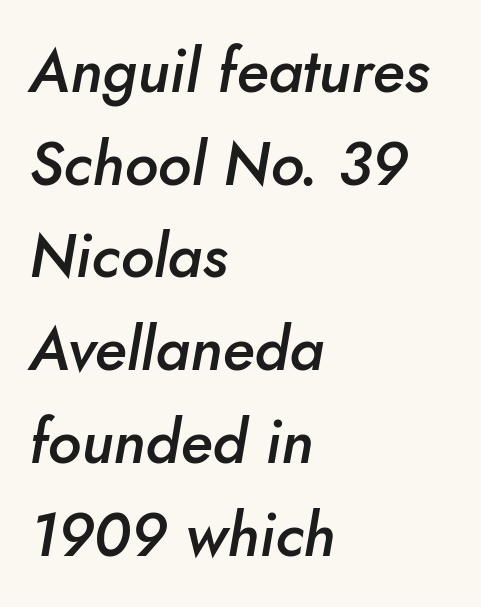
Q: Is the text bold? A: Semi-bold.
Q: Is the text italic (slanted)? A: Yes, it leans right by about 10 degrees.
Q: Is the text underlined? A: No.
Q: How is the paragraph aligned? A: Left-aligned.
Q: Is the spacing between letters normal or unusually wide? A: Normal.
Q: Is the spacing between lines tight, normal or loose? A: Normal.
Q: Width (condensed, normal, or wide)? A: Normal.
Q: Stroke contrast? A: Low.
Q: x-height? A: Small.
Q: Monospaced? A: No.
